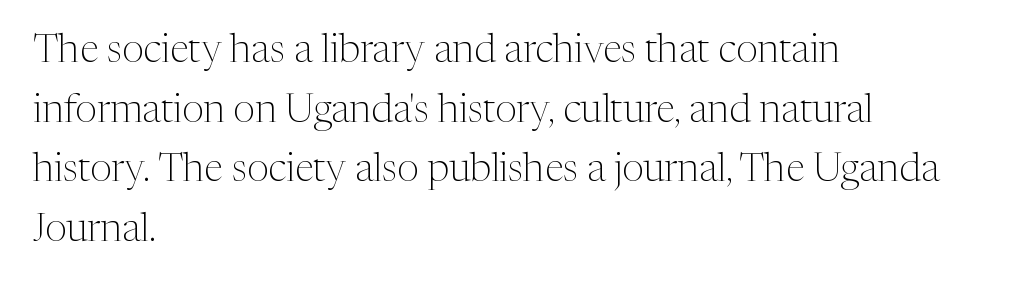
You could not count columns in this text — the font is proportionally spaced. These lines keep a tight, regular rhythm from letter to letter. Baseline-to-baseline distance is the conventional proportion of letter height. The designer went with a serif here, giving each stem small feet.
